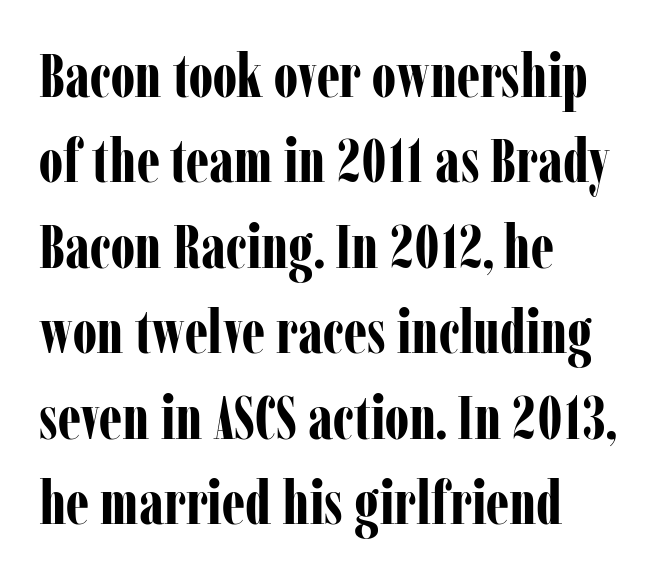
{"serif": "yes", "italic": "no", "bold": "yes", "weight": "bold", "width": "condensed", "stroke_contrast": "low", "x_height": "medium", "monospaced": "no", "underline": "no", "align": "left", "line_spacing": "normal", "line_spacing_ratio": 1.4, "letter_spacing": "normal", "letter_spacing_em": 0.0, "glyph_px": 61}
